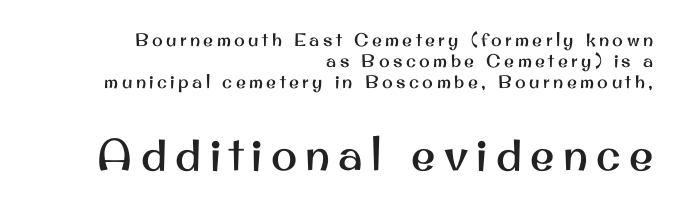
The image shows 44 px sans-serif type, upright; set right-aligned, line spacing 1.16x, not underlined; the second (bottom) block is 2.44x larger; medium stroke contrast and a small x-height.
